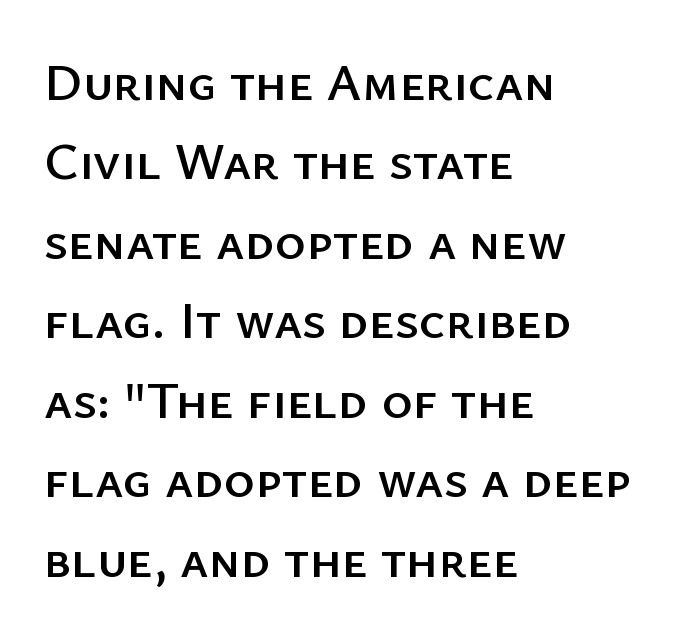
The letters stand straight up with perfectly vertical stems. Beneath every word, the page is bare. The ragged edge is on the right, which tells us the setting is flush left. The rendering uses a moderate line-height, typical for paragraphs. I'd call this a sans setting — the letters go barefoot. You could call the tracking neutral — neither tight nor loose.
